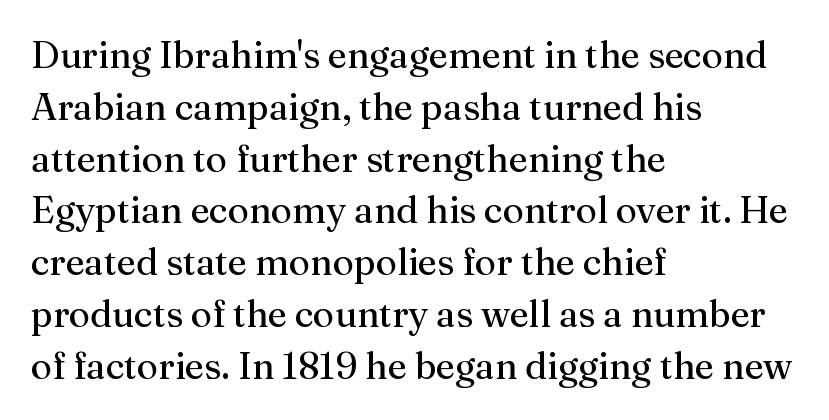
{"serif": "yes", "italic": "no", "bold": "no", "weight": "regular", "width": "normal", "stroke_contrast": "medium", "x_height": "medium", "monospaced": "no", "underline": "no", "align": "left", "line_spacing": "normal", "line_spacing_ratio": 1.4, "letter_spacing": "normal", "letter_spacing_em": 0.0, "glyph_px": 37}
